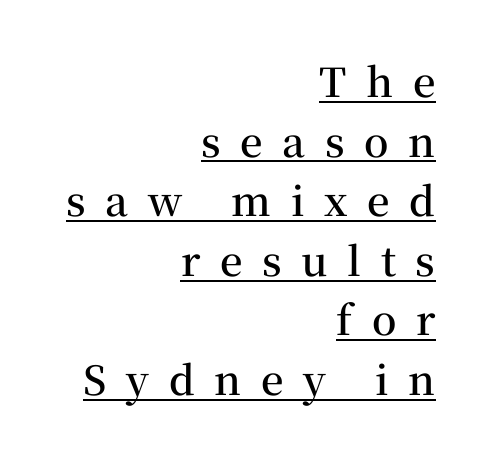
Every character sits straight up, as roman type does. You could not count columns in this text — the font is proportionally spaced. If you measured baseline to baseline, you'd find a middling distance. The face used here is seriffed, in the tradition of book romans. Between one letter and the next there's a generous, obvious gap.
